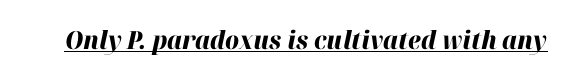
Q: Is the text bold? A: Yes.
Q: Is the text italic (slanted)? A: Yes, it leans right by about 12 degrees.
Q: Is the text underlined? A: Yes.
Q: Is the spacing between letters normal or unusually wide? A: Normal.
